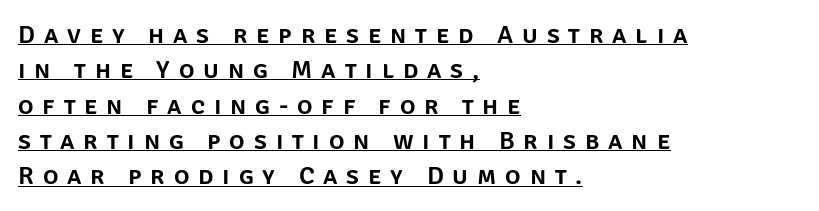
Q: Is the text italic (slanted)? A: No, it is upright.
Q: Is the text underlined? A: Yes.
Q: How is the paragraph aligned? A: Left-aligned.
Q: Is the spacing between letters normal or unusually wide? A: Unusually wide.
Q: Is the spacing between lines tight, normal or loose? A: Normal.
